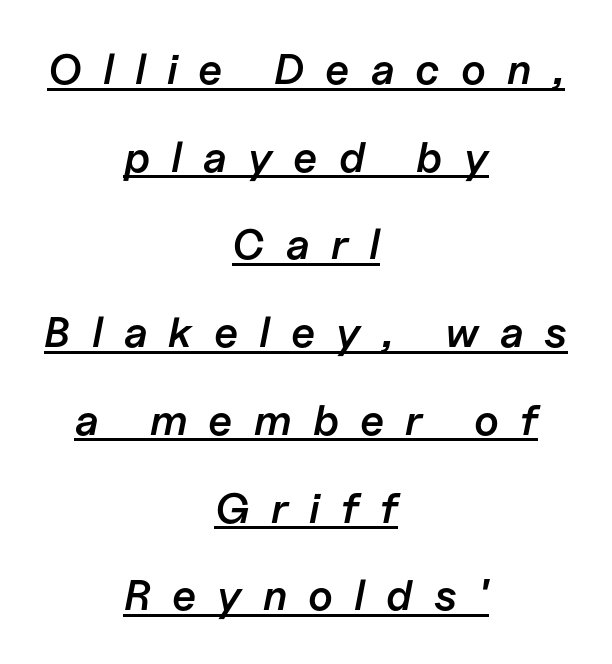
Does extra space separate the letters? Yes, quite a lot of it. An italicized treatment has been applied to the whole sample. Underlining? Definitely there. If you folded the block vertically in half, each line would mirror itself in length.
